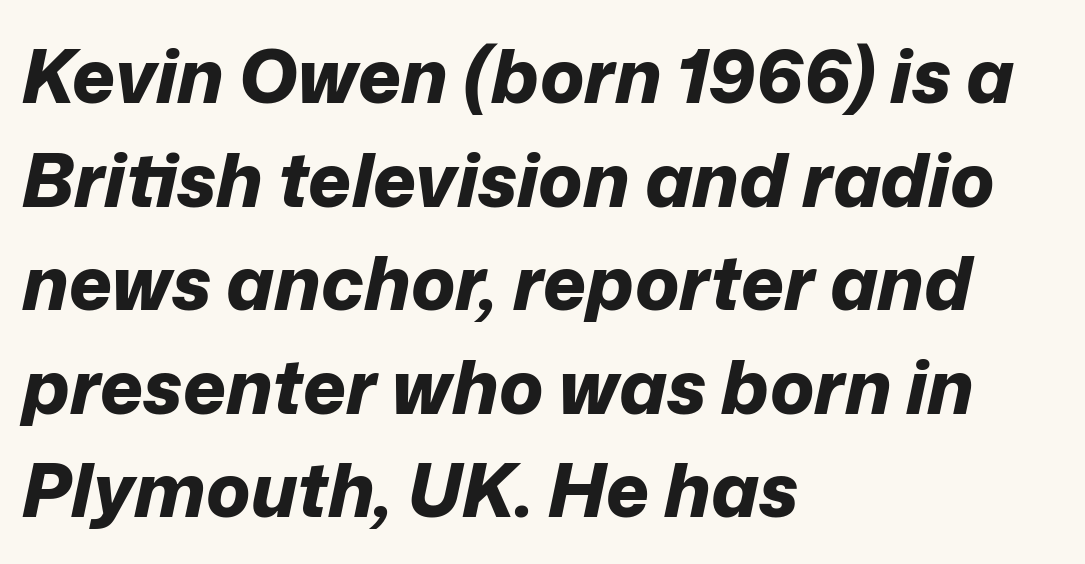
Q: Is the text bold? A: Yes.
Q: Is the text italic (slanted)? A: Yes, it leans right by about 12 degrees.
Q: Is the text underlined? A: No.
Q: How is the paragraph aligned? A: Left-aligned.
Q: Is the spacing between letters normal or unusually wide? A: Normal.
Q: Is the spacing between lines tight, normal or loose? A: Normal.
Q: Width (condensed, normal, or wide)? A: Normal.
Q: Stroke contrast? A: Low.
Q: x-height? A: Medium.
Q: Monospaced? A: No.
